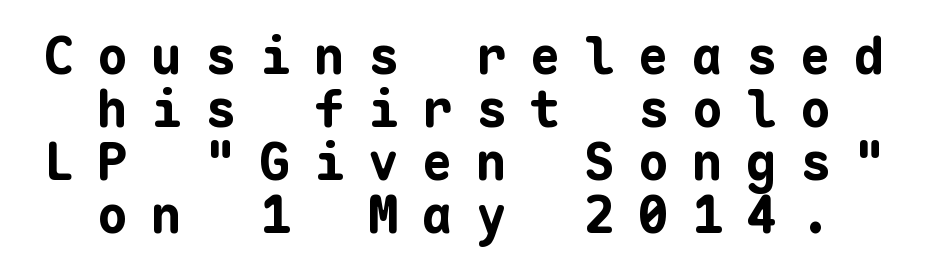
{"serif": "no", "italic": "no", "bold": "yes", "weight": "bold", "width": "normal", "stroke_contrast": "low", "x_height": "medium", "monospaced": "yes", "underline": "no", "align": "center", "line_spacing": "tight", "line_spacing_ratio": 1.04, "letter_spacing": "wide", "letter_spacing_em": 0.46, "glyph_px": 51}
